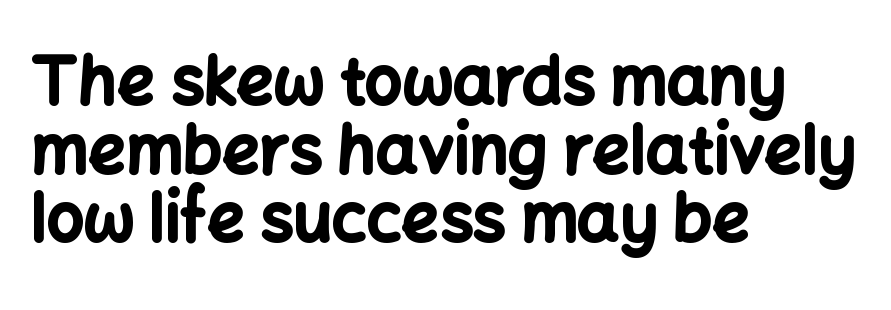
Heft: maximum for text — a bold. The face used here is a sans, in the tradition of grotesques and geometrics. Underline: absent. The line texture is even and compact thanks to regular tracking. The typography opts for an upright posture over an oblique one. Caption: multi-line text, flush left, ragged right.
